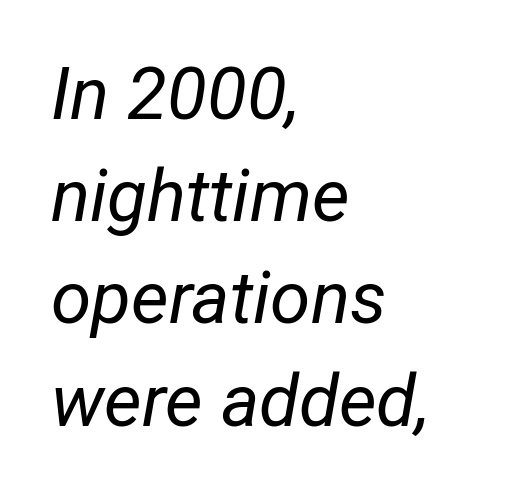
Q: Is the text bold? A: No.
Q: Is the text italic (slanted)? A: Yes, it leans right by about 12 degrees.
Q: Is the text underlined? A: No.
Q: How is the paragraph aligned? A: Left-aligned.
Q: Is the spacing between letters normal or unusually wide? A: Normal.
Q: Is the spacing between lines tight, normal or loose? A: Normal.
Q: Width (condensed, normal, or wide)? A: Condensed.
Q: Stroke contrast? A: Low.
Q: x-height? A: Medium.
Q: Monospaced? A: No.
